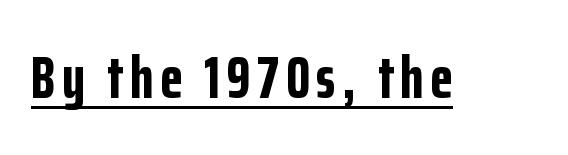
{"serif": "no", "italic": "no", "bold": "yes", "weight": "bold", "width": "condensed", "stroke_contrast": "low", "x_height": "medium", "monospaced": "no", "underline": "yes", "glyph_px": 59}
